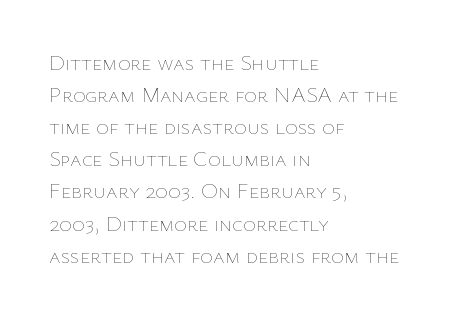
Q: Is the text bold? A: No.
Q: Is the text italic (slanted)? A: No, it is upright.
Q: Is the text underlined? A: No.
Q: How is the paragraph aligned? A: Left-aligned.
Q: Is the spacing between letters normal or unusually wide? A: Normal.
Q: Is the spacing between lines tight, normal or loose? A: Normal.
